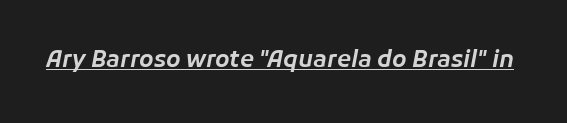
Every word sits above its own underline. This rendering leaves character spacing at its baseline value. Style check: oblique.
